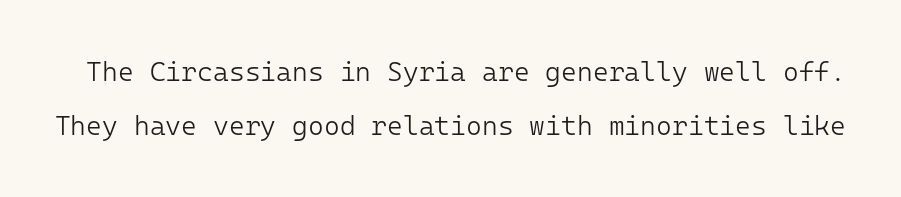
No extra tracking has been applied to these lines. The typesetting does not lean heavy: it is not bold. In terms of posture, this sample is upright. In terms of leading, this rendering errs on the spacious side. The passage shown is not underscored anywhere.
